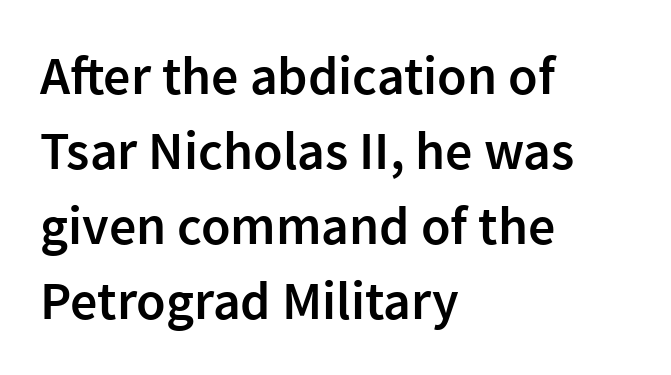
{"serif": "no", "italic": "no", "bold": "semi", "weight": "semibold", "width": "normal", "stroke_contrast": "low", "x_height": "medium", "monospaced": "no", "underline": "no", "align": "left", "line_spacing": "normal", "line_spacing_ratio": 1.39, "letter_spacing": "normal", "letter_spacing_em": 0.0, "glyph_px": 54}
